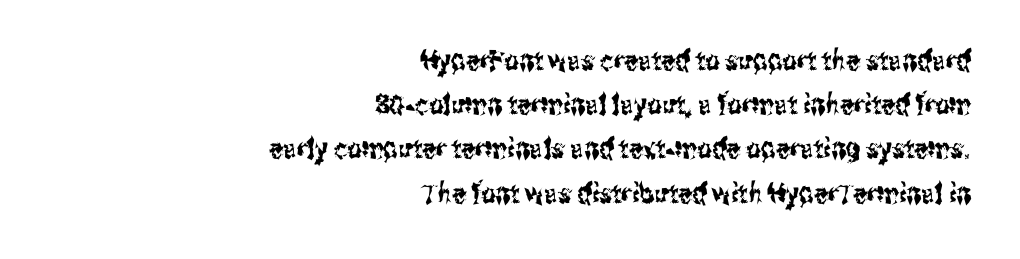
The image shows 28 px condensed sans-serif type, upright; set right-aligned, normal line spacing (1.58x), normal letter spacing, not underlined; medium stroke contrast and a medium x-height.
